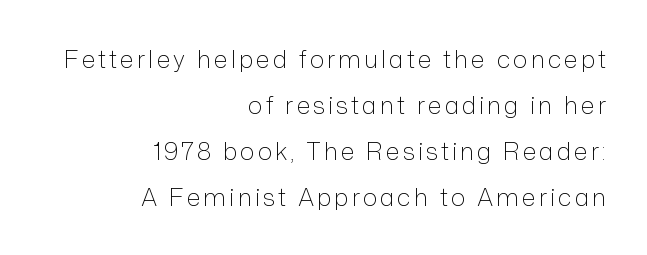
The image shows 24 px text type, upright; set right-aligned, loose line spacing (1.91x), not underlined.
